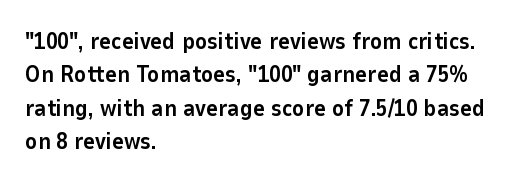
The image shows 23 px bold type, upright; set left-aligned, normal line spacing (1.45x), normal letter spacing, not underlined.
